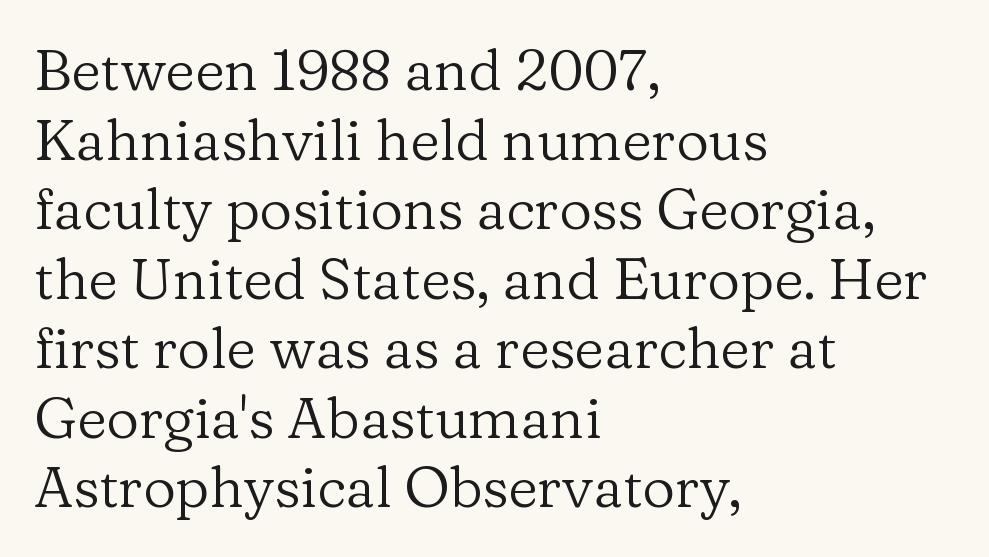
Looks like regular typesetting: each glyph gets only the width it needs. No word sits above an underline. Font category for this specimen: serif. The letterforms sit shoulder to shoulder at normal distance. When letters stand straight like this, we call the style roman or upright. The typeface has the unassuming heft of standard copy or less.
